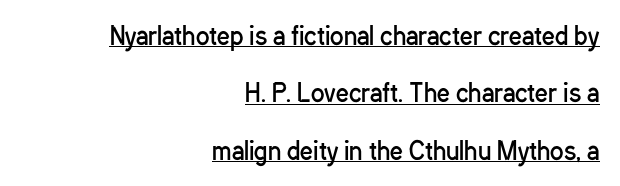
{"italic": "no", "bold": "no", "underline": "yes", "align": "right", "line_spacing": "loose", "line_spacing_ratio": 2.3, "letter_spacing": "normal", "letter_spacing_em": 0.0, "glyph_px": 25}
